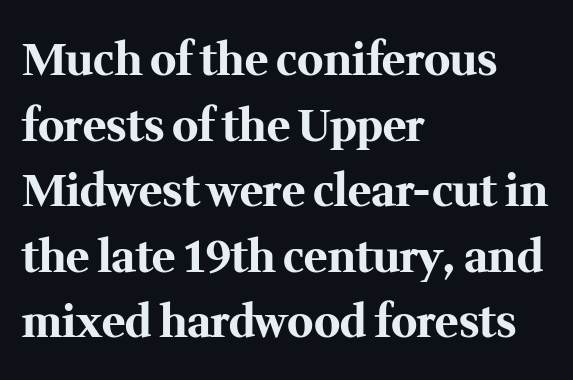
The rendering uses a bold face; every stroke is thick and dark. These lines are set flush left with a ragged right edge. Glance below the letters and you will spot only blank space. A typesetter would call this zero additional tracking.
